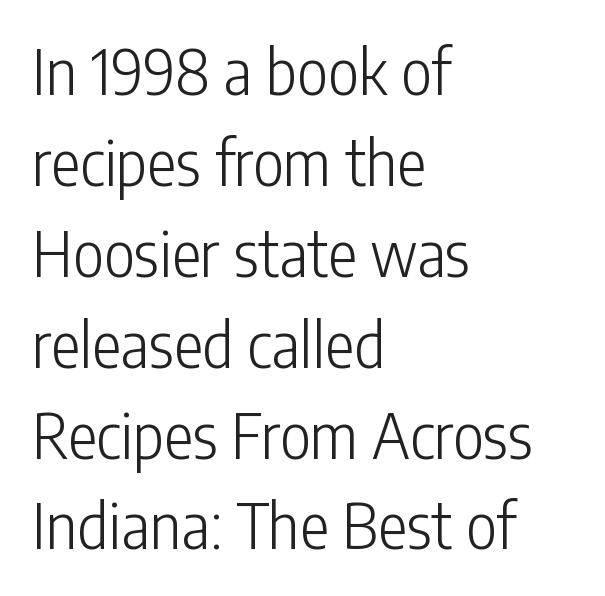
{"serif": "no", "italic": "no", "bold": "no", "weight": "light", "width": "condensed", "stroke_contrast": "low", "x_height": "medium", "monospaced": "no", "underline": "no", "align": "left", "line_spacing": "normal", "line_spacing_ratio": 1.49, "letter_spacing": "normal", "letter_spacing_em": 0.0, "glyph_px": 61}
